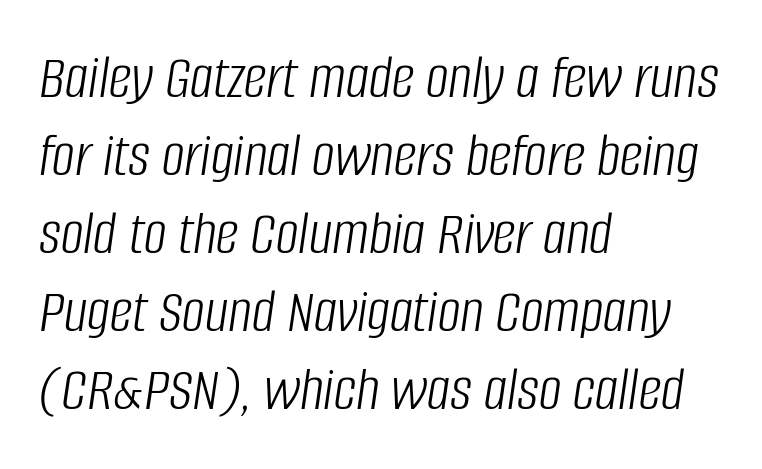
Q: Is the text bold? A: No.
Q: Is the text italic (slanted)? A: Yes, it leans right by about 8 degrees.
Q: Is the text underlined? A: No.
Q: How is the paragraph aligned? A: Left-aligned.
Q: Is the spacing between letters normal or unusually wide? A: Normal.
Q: Width (condensed, normal, or wide)? A: Condensed.
Q: Stroke contrast? A: Low.
Q: x-height? A: Large.
Q: Monospaced? A: No.
